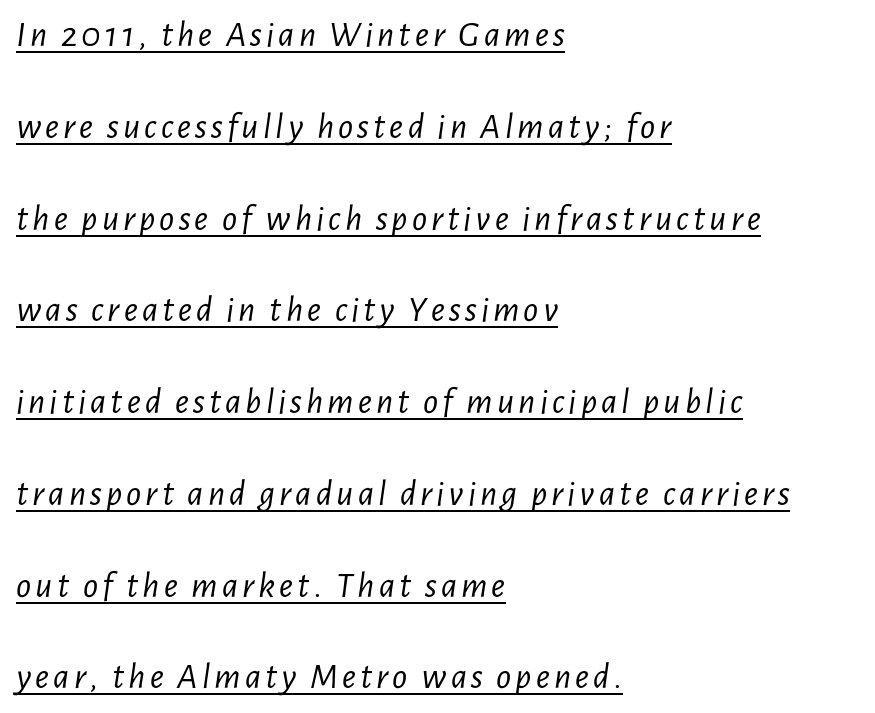
Q: Is the text bold? A: No.
Q: Is the text italic (slanted)? A: Yes, it leans right by about 7 degrees.
Q: Is the text underlined? A: Yes.
Q: How is the paragraph aligned? A: Left-aligned.
Q: Is the spacing between lines tight, normal or loose? A: Loose.
Q: Width (condensed, normal, or wide)? A: Condensed.
Q: Stroke contrast? A: Low.
Q: x-height? A: Medium.
Q: Monospaced? A: No.
